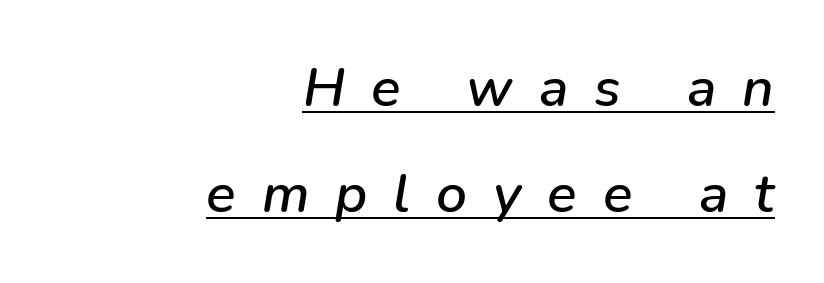
The tracking reads as deliberately expanded to a designer's eye. Observe the lean: these are italic letterforms. These lines stand farther apart than default settings would place them. The lines in this sample share a right terminus and differ only in where they begin.
